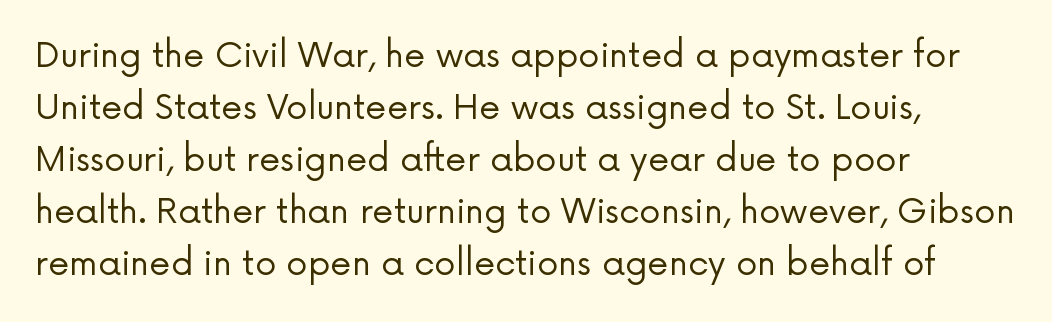
The image shows 34 px regular-weight sans-serif type, upright; set left-aligned, normal line spacing (1.53x), normal letter spacing, not underlined; low stroke contrast and a medium x-height.
